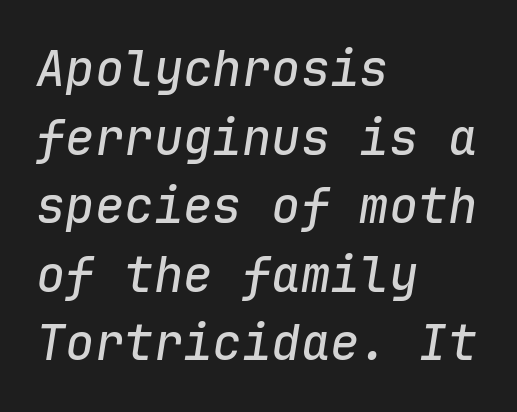
A classic flush-left, rag-right setting is used for this passage. The baseline area is clear. The rendering applies a slant to the glyphs. Students, observe: this is what conventionally led text looks like. Do the characters align in a grid? Yes, the font is monospaced.
